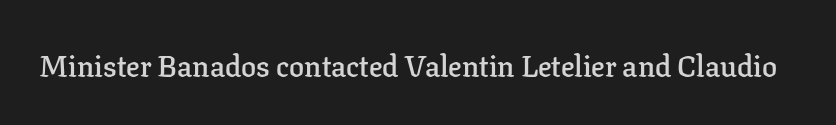
The image shows 30 px semibold serif type, upright; set normal letter spacing, not underlined; low stroke contrast and a medium x-height.
